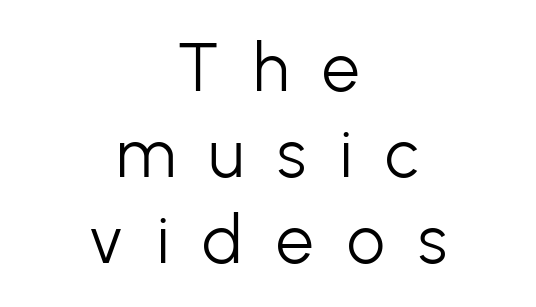
Proportional: the letters do not fall into vertical columns. The glyphs are unaccompanied by any horizontal stroke below them. Serif or sans? Sans — the stroke terminals are bare. Look at the tracking — it's clearly loosened, letters drifting apart. No extra ink here — the face is not bold.
